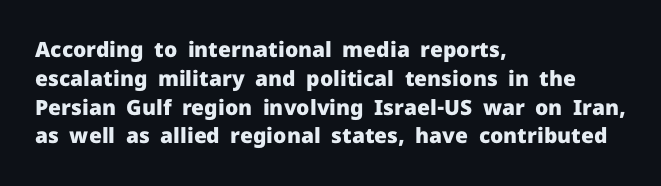
Leftover space on each line is placed entirely after the last word. The baseline area is clear. Tracking value appears to be zero — textbook default spacing. Is the type bold? Yes — the strokes are clearly thick and heavy.
